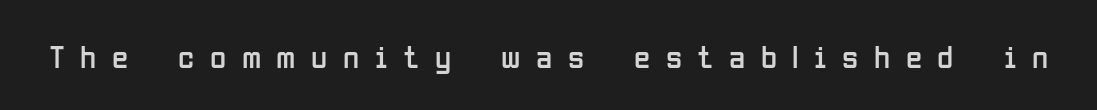
Weight: not bold — regular or lighter. Plain, unruled lines of type. The type sits square on the baseline with zero lean. The characters display no serif detailing; their extremities are plain. Honestly, the letter spacing is so wide it's the main thing you notice.
